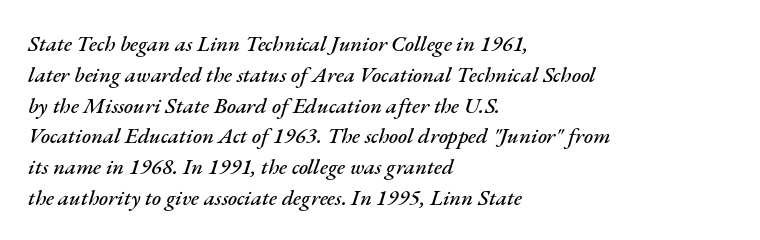
{"italic": "yes", "lean": "right", "slant_degrees": 17, "underline": "no", "align": "left", "line_spacing": "normal", "line_spacing_ratio": 1.4, "letter_spacing": "normal", "letter_spacing_em": 0.0, "glyph_px": 22}
